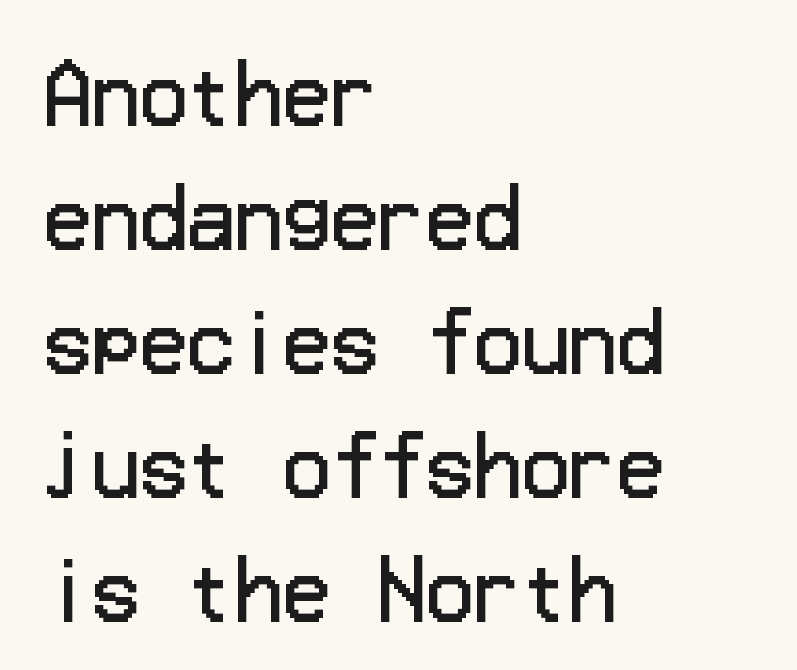
Q: Is the text bold? A: No.
Q: Is the text italic (slanted)? A: No, it is upright.
Q: Is the typeface a serif or a sans-serif typeface? A: Sans-serif.
Q: Is the text underlined? A: No.
Q: How is the paragraph aligned? A: Left-aligned.
Q: Is the spacing between letters normal or unusually wide? A: Normal.
Q: Is the spacing between lines tight, normal or loose? A: Normal.
Q: Width (condensed, normal, or wide)? A: Normal.
Q: Stroke contrast? A: Low.
Q: x-height? A: Medium.
